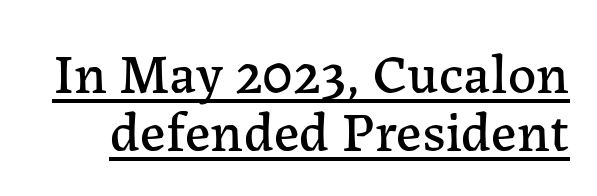
The image shows 56 px serif type, upright; set tight line spacing (1.03x), normal letter spacing, underlined; low stroke contrast and a medium x-height.
